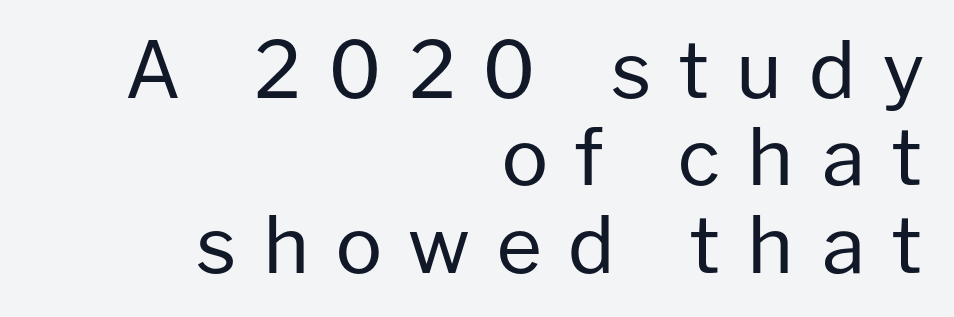
{"serif": "no", "italic": "no", "bold": "no", "weight": "regular", "width": "normal", "stroke_contrast": "low", "x_height": "medium", "monospaced": "no", "underline": "no", "align": "right", "line_spacing": "tight", "line_spacing_ratio": 1.12, "letter_spacing": "wide", "letter_spacing_em": 0.34, "glyph_px": 78}
